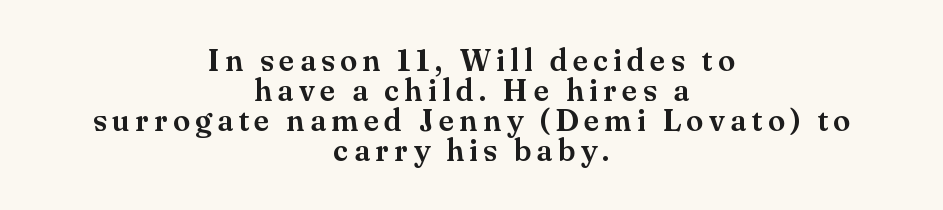
Q: Is the text italic (slanted)? A: No, it is upright.
Q: Is the typeface a serif or a sans-serif typeface? A: Serif.
Q: Is the text underlined? A: No.
Q: How is the paragraph aligned? A: Centered.
Q: Is the spacing between lines tight, normal or loose? A: Tight.
Q: Width (condensed, normal, or wide)? A: Normal.
Q: Stroke contrast? A: Medium.
Q: x-height? A: Small.
Q: Monospaced? A: No.
